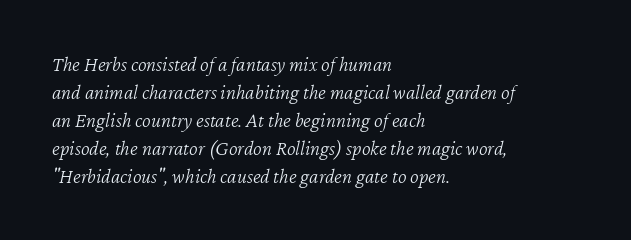
The image shows 21 px text type, italic (leaning right); set left-aligned, normal line spacing (1.33x), normal letter spacing, not underlined.
